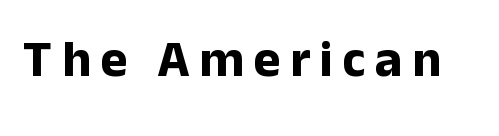
The image shows 52 px bold sans-serif type, upright; set not underlined; low stroke contrast and a medium x-height.
